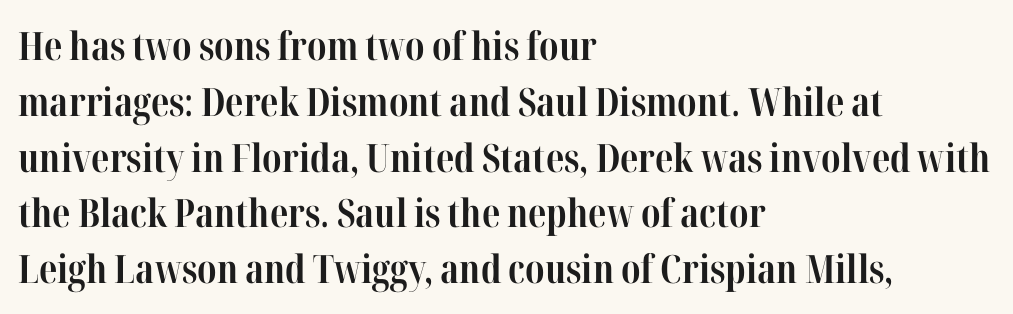
{"serif": "yes", "italic": "no", "bold": "yes", "weight": "bold", "width": "condensed", "stroke_contrast": "high", "x_height": "medium", "monospaced": "no", "underline": "no", "align": "left", "line_spacing": "normal", "line_spacing_ratio": 1.43, "letter_spacing": "normal", "letter_spacing_em": 0.0, "glyph_px": 39}
